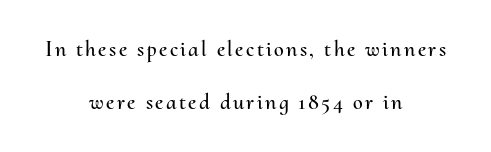
Centered paragraph, ragged on both sides. Airy leading. You can tell it's not italic because the verticals are truly vertical. Nobody drew a line under any word here.
